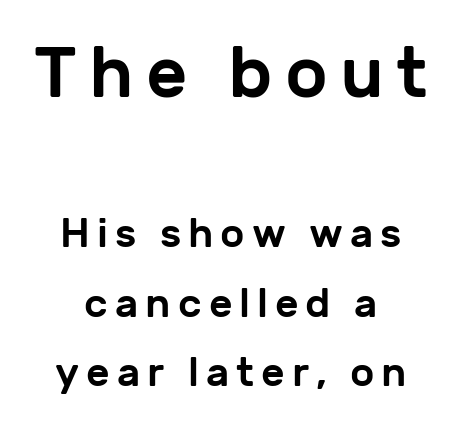
The whitespace from short lines is split evenly between both sides. Varying glyph widths throughout — classic text-font behaviour. A typesetter would label this face a sans. Posture: straight, roman, zero tilt. This block has exactly the height ordinary leading produces. Bare-footed words on every line.
